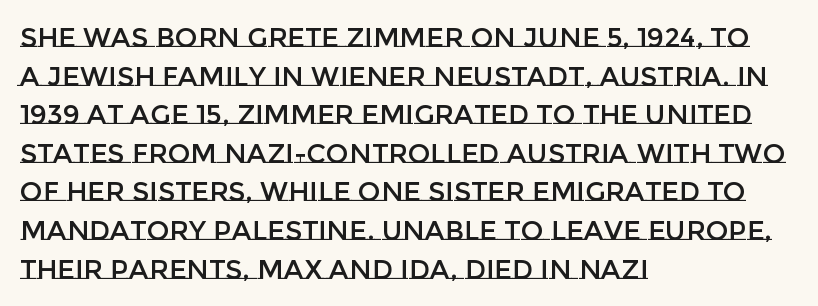
The image shows 27 px text type, upright; set left-aligned, normal line spacing (1.43x), normal letter spacing, not underlined.
